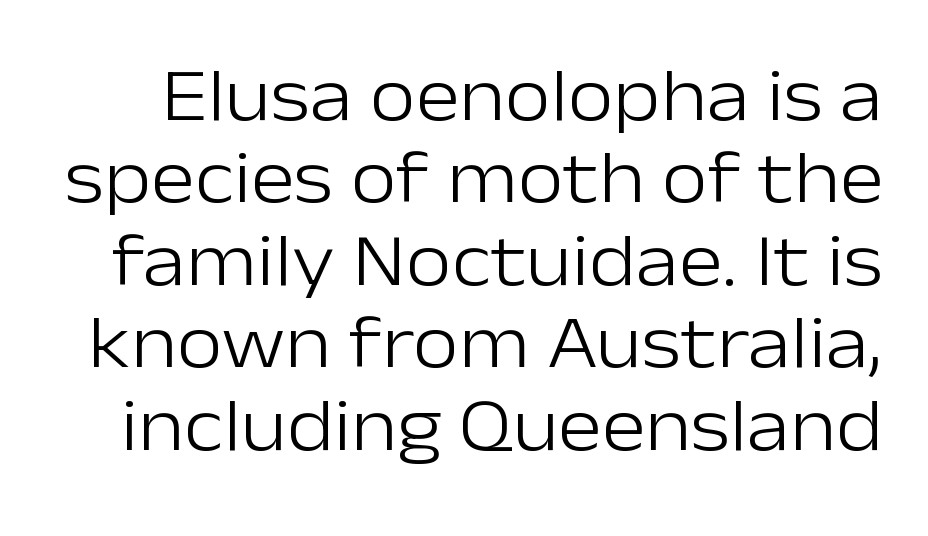
Q: Is the text bold? A: No.
Q: Is the text italic (slanted)? A: No, it is upright.
Q: Is the typeface a serif or a sans-serif typeface? A: Sans-serif.
Q: Is the text underlined? A: No.
Q: Is the spacing between letters normal or unusually wide? A: Normal.
Q: Is the spacing between lines tight, normal or loose? A: Tight.
Q: Width (condensed, normal, or wide)? A: Normal.
Q: Stroke contrast? A: Low.
Q: x-height? A: Medium.
Q: Monospaced? A: No.
